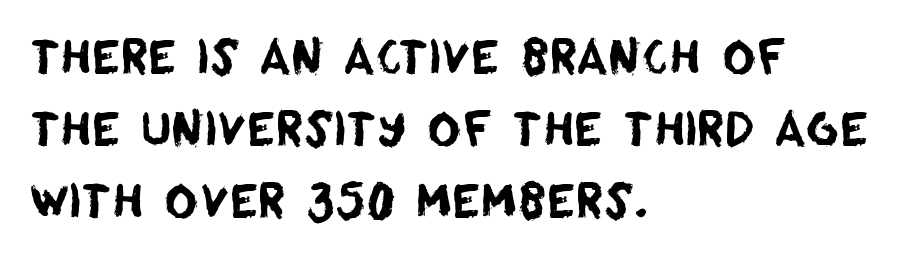
The image shows 46 px sans-serif type; set left-aligned, normal line spacing (1.57x), normal letter spacing, not underlined; low stroke contrast and a large x-height.
